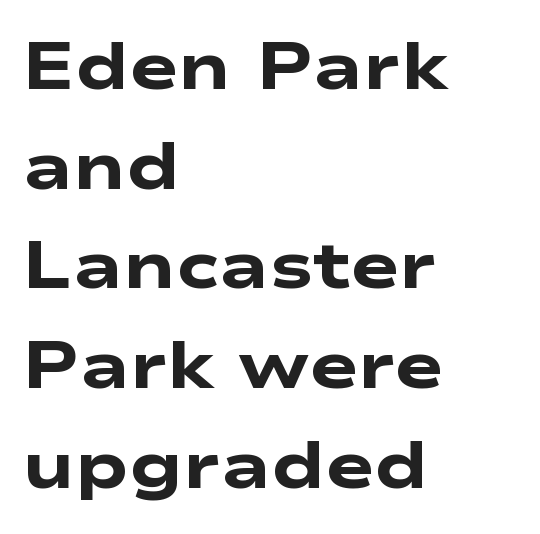
The image shows 66 px heavy, wide sans-serif type; set left-aligned, normal line spacing (1.51x), normal letter spacing, not underlined; low stroke contrast and a medium x-height.
